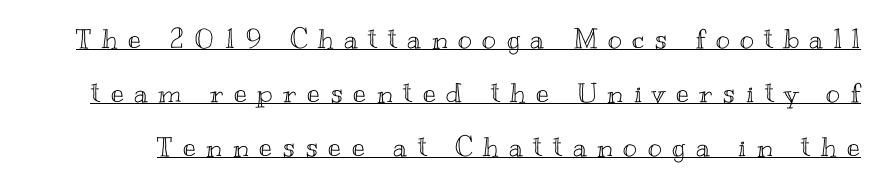
The rendered words wear a rule along their underside. The face used here is rendered with a markedly widened letterfit. The lettering holds an erect, upright posture throughout. Interline gaps are noticeably wide in this sample.
